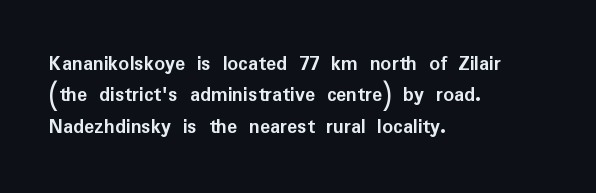
{"italic": "no", "bold": "yes", "underline": "no", "align": "left", "line_spacing": "normal", "line_spacing_ratio": 1.5, "letter_spacing": "normal", "letter_spacing_em": 0.0, "glyph_px": 21}
